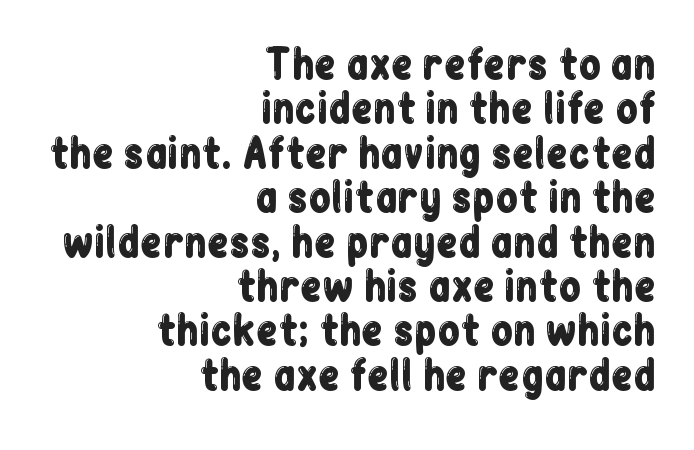
The image shows 40 px condensed sans-serif type, upright; set right-aligned, tight line spacing (1.11x), normal letter spacing, not underlined; low stroke contrast and a medium x-height.
